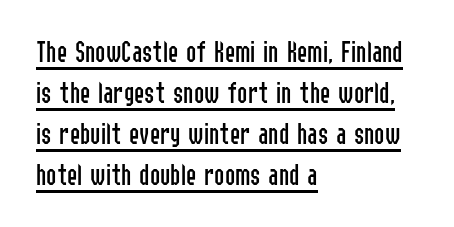
{"serif": "no", "italic": "no", "bold": "no", "weight": "regular", "width": "condensed", "stroke_contrast": "low", "x_height": "medium", "monospaced": "no", "underline": "yes", "align": "left", "line_spacing": "normal", "line_spacing_ratio": 1.32, "letter_spacing": "normal", "letter_spacing_em": 0.0, "glyph_px": 31}
